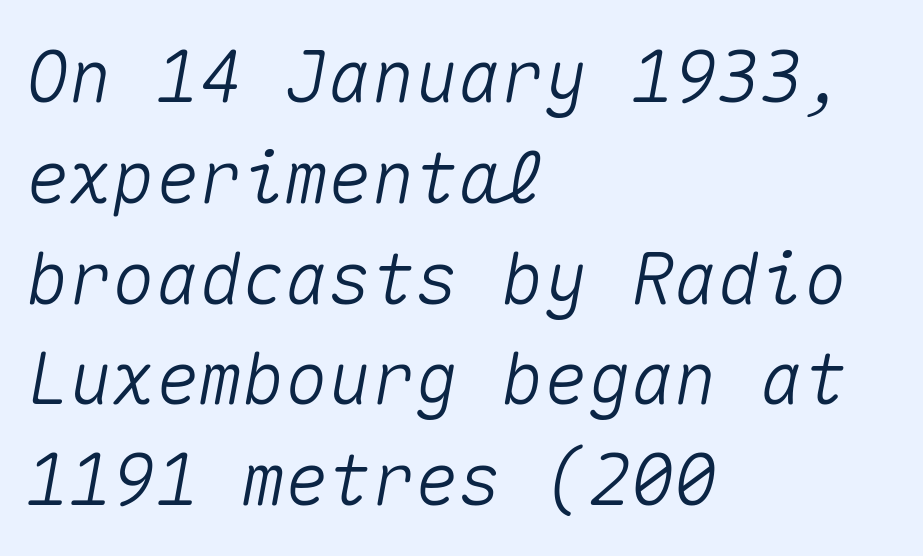
{"italic": "yes", "lean": "right", "slant_degrees": 10, "width": "normal", "stroke_contrast": "medium", "x_height": "medium", "monospaced": "yes", "underline": "no", "align": "left", "line_spacing": "normal", "line_spacing_ratio": 1.4, "letter_spacing": "normal", "letter_spacing_em": 0.0, "glyph_px": 72}
